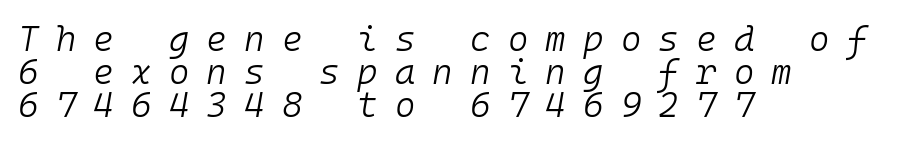
Q: Is the text bold? A: No.
Q: Is the text italic (slanted)? A: Yes, it leans right by about 10 degrees.
Q: Is the text underlined? A: No.
Q: How is the paragraph aligned? A: Left-aligned.
Q: Is the spacing between letters normal or unusually wide? A: Unusually wide.
Q: Is the spacing between lines tight, normal or loose? A: Tight.
Q: Width (condensed, normal, or wide)? A: Normal.
Q: Stroke contrast? A: Low.
Q: x-height? A: Medium.
Q: Monospaced? A: Yes.
